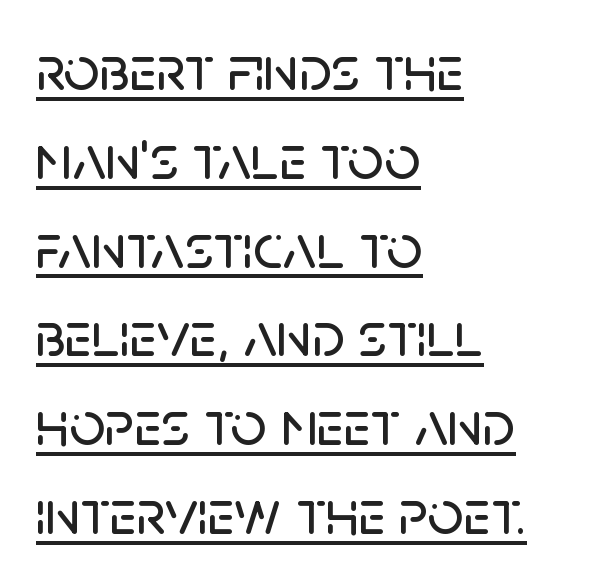
{"serif": "no", "italic": "no", "width": "normal", "stroke_contrast": "low", "x_height": "large", "monospaced": "no", "underline": "yes", "align": "left", "line_spacing": "normal", "line_spacing_ratio": 1.41, "letter_spacing": "normal", "letter_spacing_em": 0.0, "glyph_px": 63}
